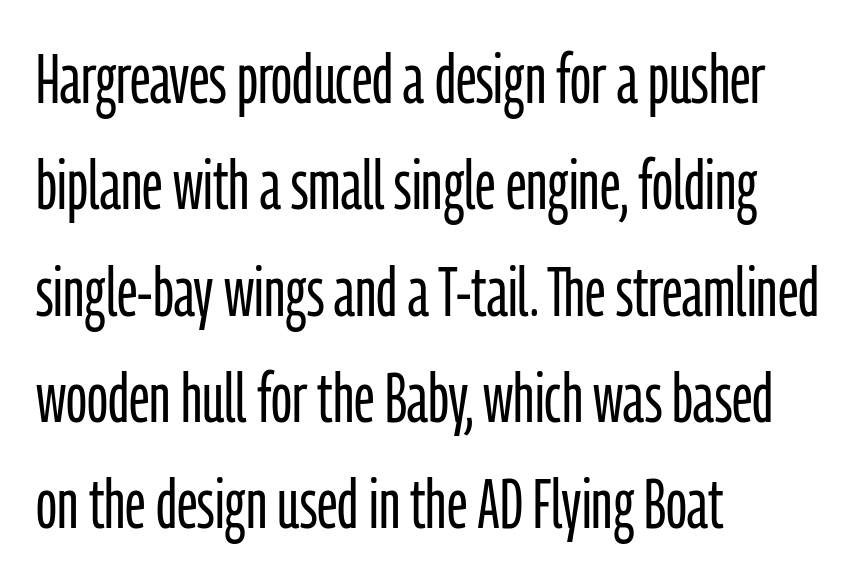
The image shows 69 px light, condensed sans-serif type, upright; set left-aligned, normal line spacing (1.54x), normal letter spacing, not underlined; low stroke contrast and a medium x-height.
